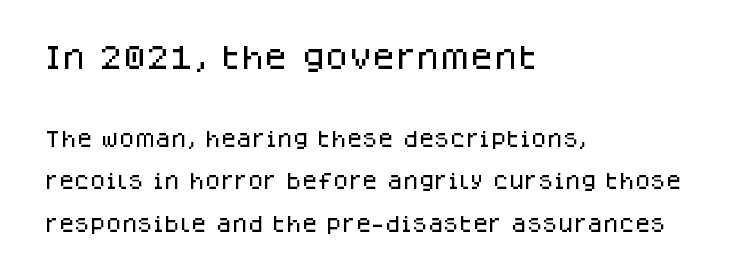
Q: Is the text italic (slanted)? A: No, it is upright.
Q: Is the text underlined? A: No.
Q: How is the paragraph aligned? A: Left-aligned.
Q: Is the spacing between letters normal or unusually wide? A: Normal.
Q: Is the spacing between lines tight, normal or loose? A: Loose.
Q: Which block of text is set in a larger size, the first (top) or the second (bottom)? A: The first (top) one.
